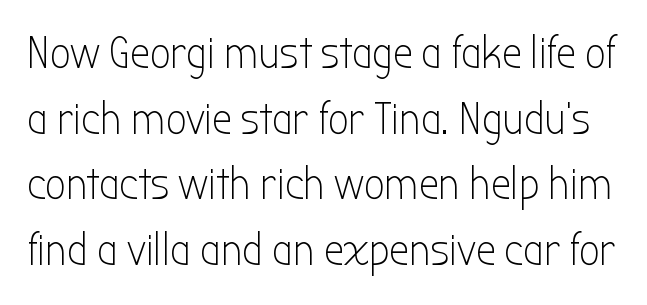
The face used here is proportionally spaced, like ordinary book or web type. Lines of text with bare space underneath. Words appear dense and cohesive because spacing is normal. Horizontal bands of white between lines are of average thickness. This is the regular roman posture of the typeface. Stroke mass is kept to a normal reading level or below.
